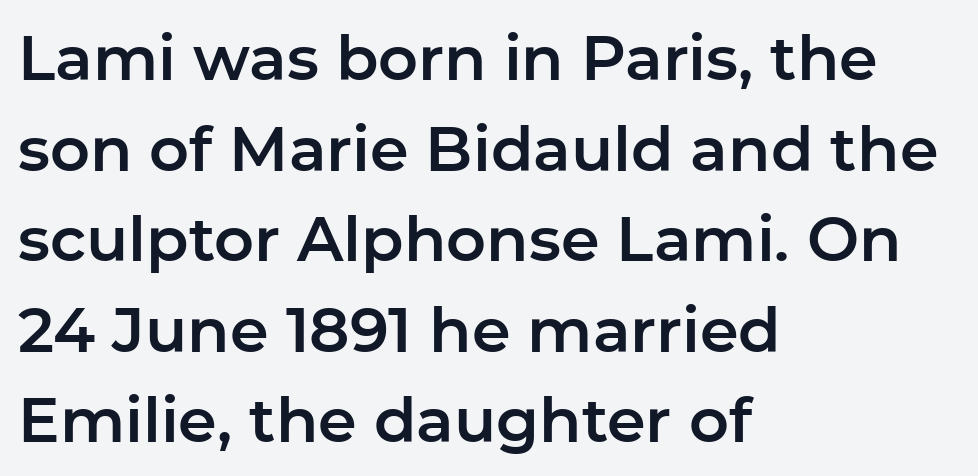
{"serif": "no", "italic": "no", "width": "normal", "stroke_contrast": "low", "x_height": "medium", "monospaced": "no", "underline": "no", "align": "left", "line_spacing": "normal", "line_spacing_ratio": 1.46, "letter_spacing": "normal", "letter_spacing_em": 0.0, "glyph_px": 62}
